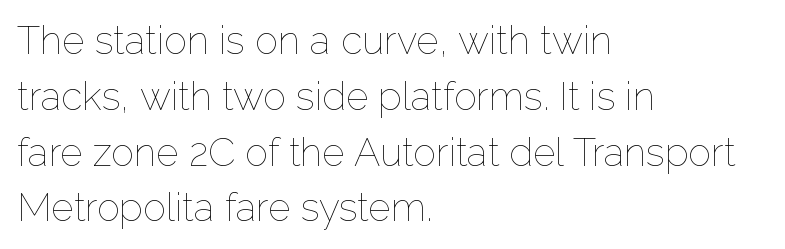
Heaviness? Minimal to ordinary, like unemphasized prose. Vertical strokes here are truly vertical. Note the varied advance widths — an 'i' is clearly narrower than an 'm'. This sample keeps an unexceptional amount of space between lines.
